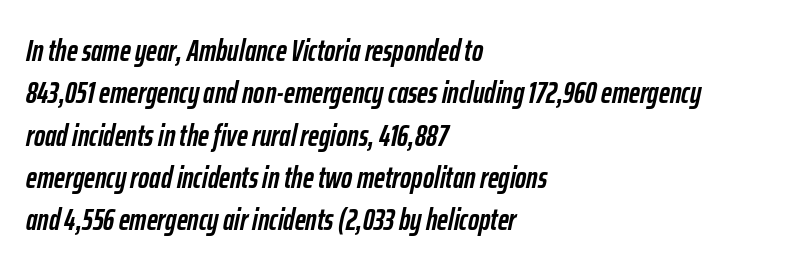
Is this a fixed-width face? No — the glyphs have proportional, varying widths. The font's italic variant was chosen for this text. The block of text has a typical density, with ordinary space between rows. Short and long lines alike share a common starting point at left.
